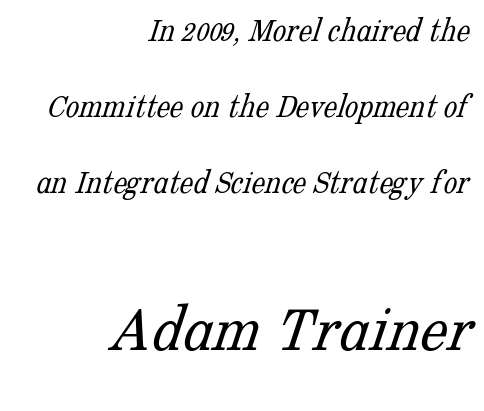
The image shows 69 px light serif type; set right-aligned, loose line spacing (2.24x), normal letter spacing, not underlined; the second (bottom) block is 2.03x larger; low stroke contrast and a medium x-height.
